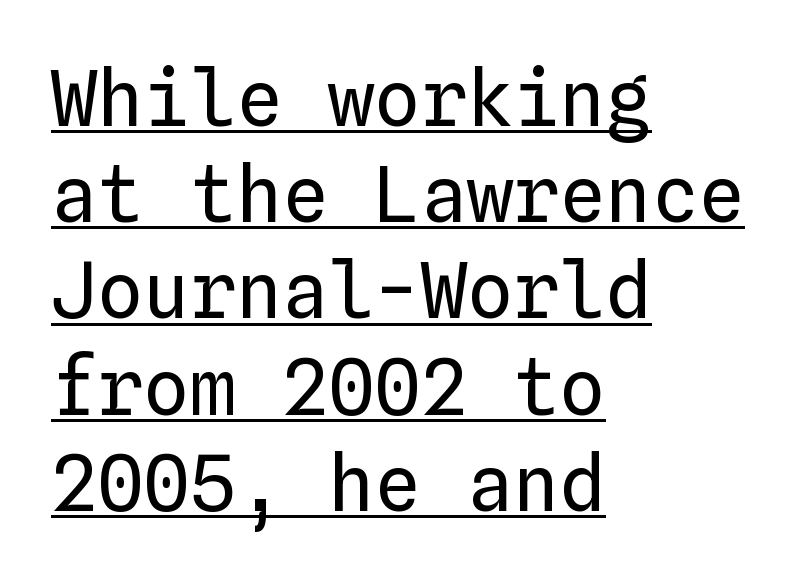
No extra ink here — the face is not bold. A typesetter would mark this as roman, not italic. Honestly, the row spacing looks completely unremarkable. Emphasis is given by a line drawn under the lettering. Inter-character spacing is left at the font's built-in metrics.
